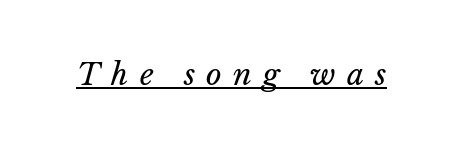
{"italic": "yes", "lean": "right", "slant_degrees": 14, "bold": "no", "weight": "regular", "width": "normal", "stroke_contrast": "low", "x_height": "medium", "monospaced": "no", "underline": "yes", "letter_spacing": "wide", "letter_spacing_em": 0.37, "glyph_px": 30}
